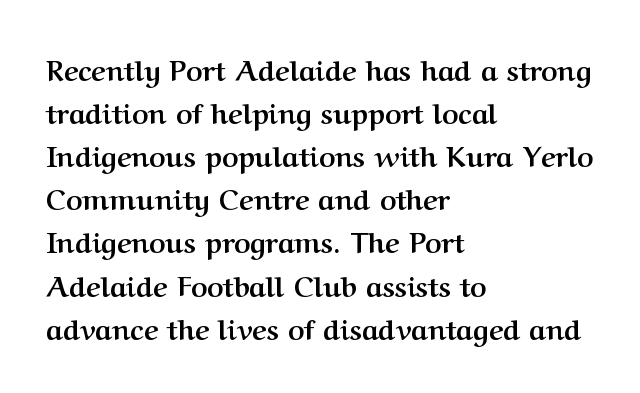
{"serif": "yes", "italic": "no", "bold": "yes", "weight": "semibold", "width": "normal", "stroke_contrast": "medium", "x_height": "medium", "monospaced": "no", "underline": "no", "align": "left", "line_spacing": "normal", "line_spacing_ratio": 1.54, "letter_spacing": "normal", "letter_spacing_em": 0.0, "glyph_px": 28}
